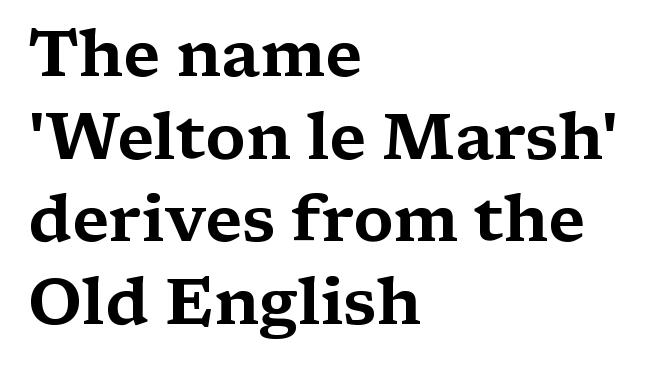
{"serif": "yes", "italic": "no", "width": "wide", "stroke_contrast": "medium", "x_height": "medium", "monospaced": "no", "underline": "no", "align": "left", "line_spacing": "normal", "line_spacing_ratio": 1.27, "letter_spacing": "normal", "letter_spacing_em": 0.0, "glyph_px": 65}
